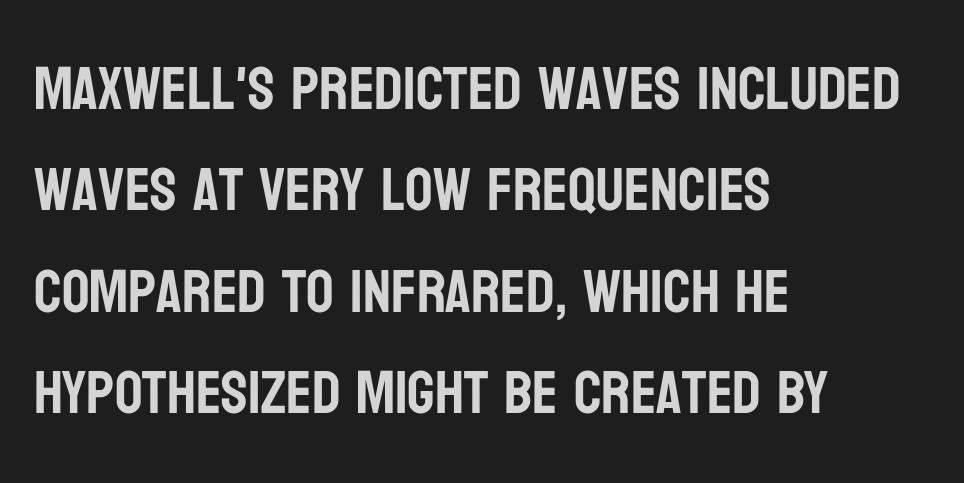
The image shows 61 px condensed sans-serif type, upright; set left-aligned, normal line spacing (1.66x), normal letter spacing, not underlined; low stroke contrast and a large x-height.
